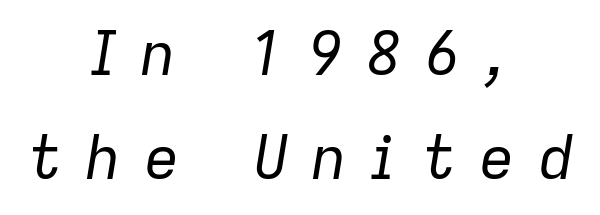
The image shows 60 px regular-weight type, italic (leaning right); set centered, line spacing 1.74x, unusually wide letter spacing (+0.38 em), not underlined; low stroke contrast and a medium x-height.
